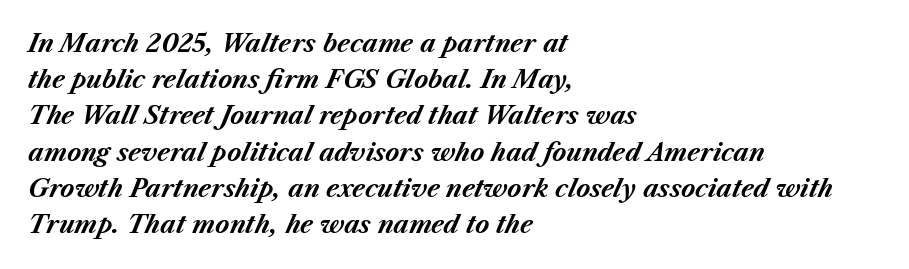
Q: Is the text bold? A: Yes.
Q: Is the text italic (slanted)? A: Yes, it leans right by about 23 degrees.
Q: Is the text underlined? A: No.
Q: How is the paragraph aligned? A: Left-aligned.
Q: Is the spacing between letters normal or unusually wide? A: Normal.
Q: Is the spacing between lines tight, normal or loose? A: Normal.
